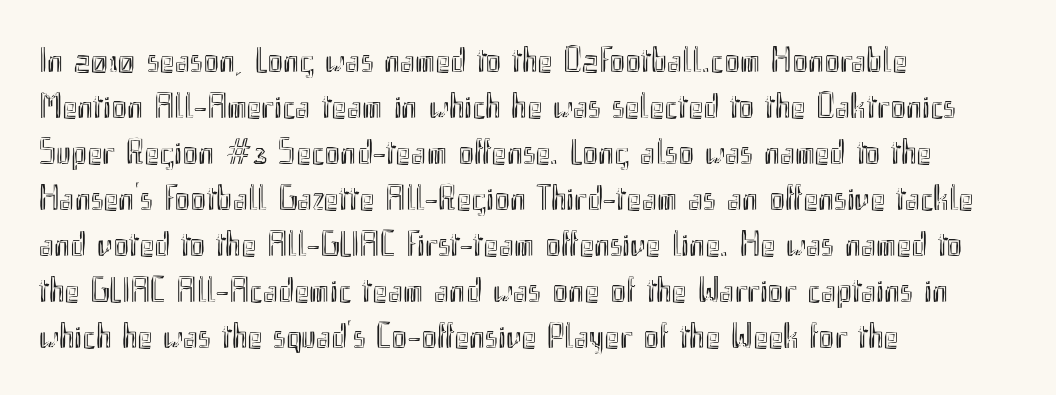
The image shows 36 px condensed type, upright; set left-aligned, normal line spacing (1.28x), normal letter spacing, not underlined; a small x-height.
